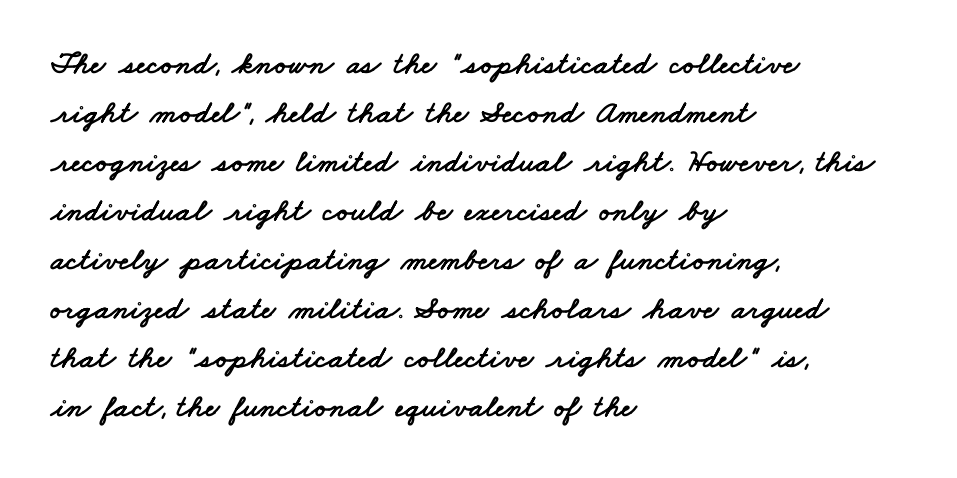
{"serif": "no", "width": "wide", "stroke_contrast": "low", "x_height": "small", "monospaced": "no", "underline": "no", "align": "left", "line_spacing": "normal", "line_spacing_ratio": 1.53, "letter_spacing": "normal", "letter_spacing_em": 0.0, "glyph_px": 32}
